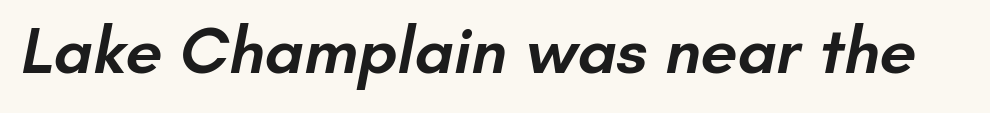
Q: Is the text bold? A: Semi-bold.
Q: Is the typeface a serif or a sans-serif typeface? A: Sans-serif.
Q: Is the text underlined? A: No.
Q: Is the spacing between letters normal or unusually wide? A: Normal.
Q: Width (condensed, normal, or wide)? A: Normal.
Q: Stroke contrast? A: Low.
Q: x-height? A: Small.
Q: Monospaced? A: No.
